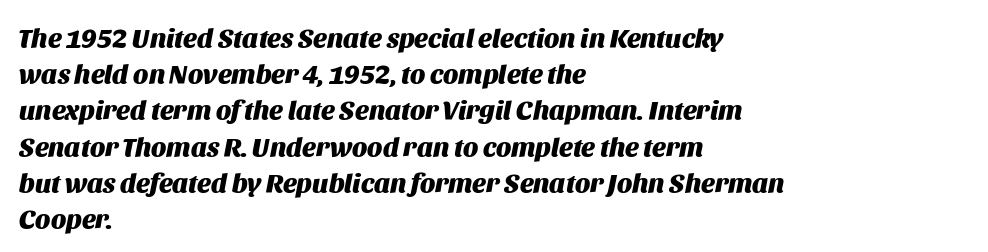
Q: Is the text bold? A: Yes.
Q: Is the text italic (slanted)? A: Yes, it leans right by about 11 degrees.
Q: Is the text underlined? A: No.
Q: How is the paragraph aligned? A: Left-aligned.
Q: Is the spacing between letters normal or unusually wide? A: Normal.
Q: Is the spacing between lines tight, normal or loose? A: Normal.
